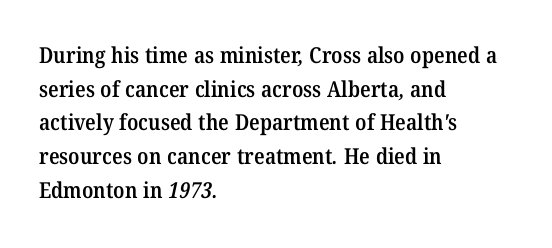
Q: Is the text bold? A: Semi-bold.
Q: Is the text underlined? A: No.
Q: How is the paragraph aligned? A: Left-aligned.
Q: Is the spacing between letters normal or unusually wide? A: Normal.
Q: Is the spacing between lines tight, normal or loose? A: Normal.
